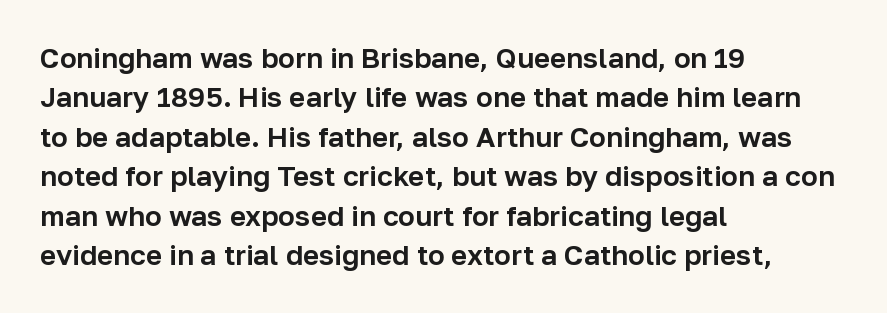
{"serif": "no", "italic": "no", "width": "normal", "stroke_contrast": "low", "x_height": "medium", "monospaced": "no", "underline": "no", "align": "left", "line_spacing": "normal", "line_spacing_ratio": 1.41, "letter_spacing": "normal", "letter_spacing_em": 0.0, "glyph_px": 28}
